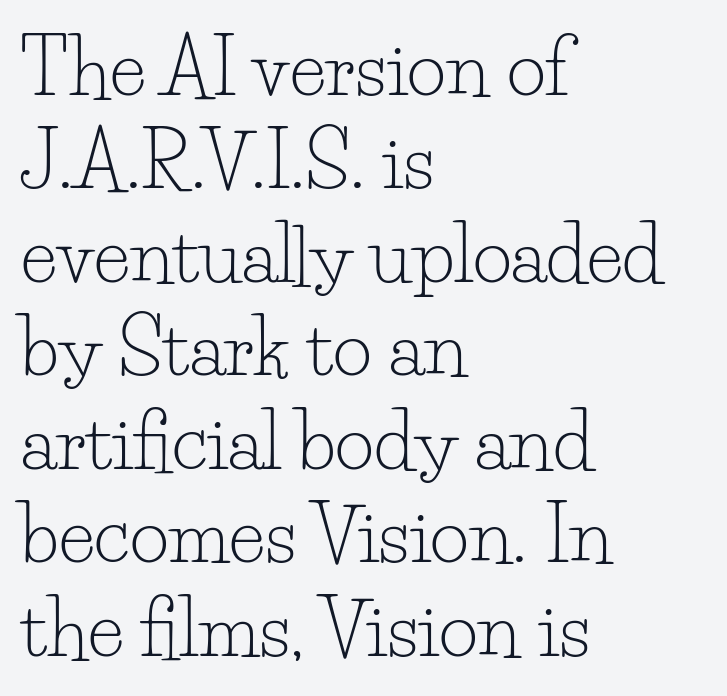
The image shows 76 px light serif type, upright; set left-aligned, line spacing 1.23x, normal letter spacing, not underlined; low stroke contrast and a small x-height.
